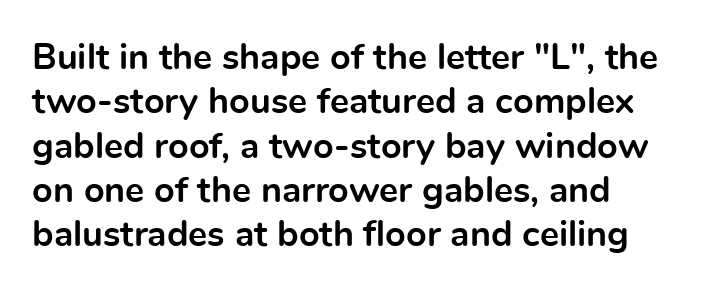
{"serif": "no", "italic": "no", "bold": "yes", "weight": "bold", "width": "normal", "x_height": "medium", "monospaced": "no", "underline": "no", "line_spacing_ratio": 1.23, "letter_spacing": "normal", "letter_spacing_em": 0.0, "glyph_px": 36}
